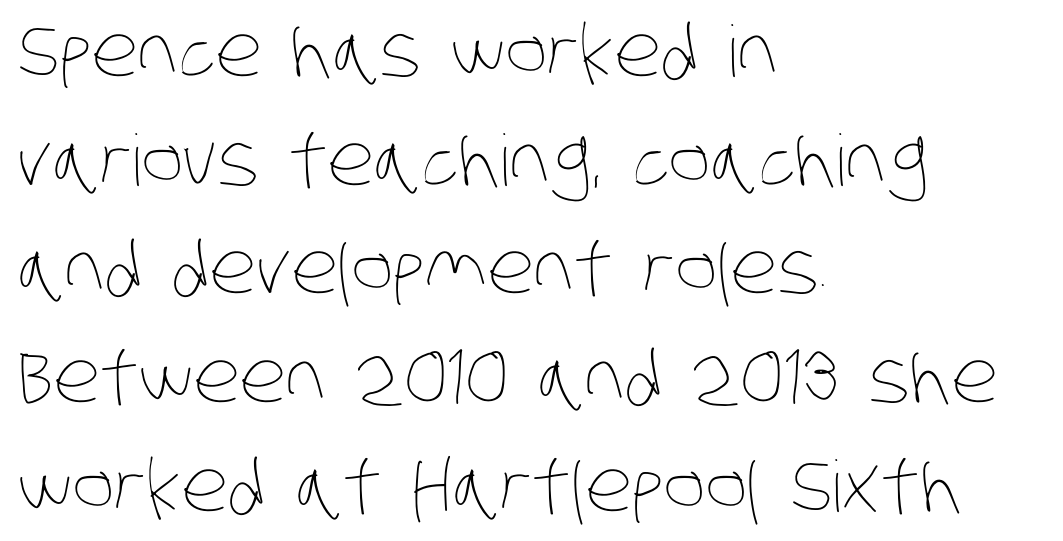
{"bold": "no", "weight": "thin", "width": "condensed", "stroke_contrast": "low", "x_height": "large", "monospaced": "no", "underline": "no", "align": "left", "line_spacing": "normal", "line_spacing_ratio": 1.53, "letter_spacing": "normal", "letter_spacing_em": 0.0, "glyph_px": 71}
